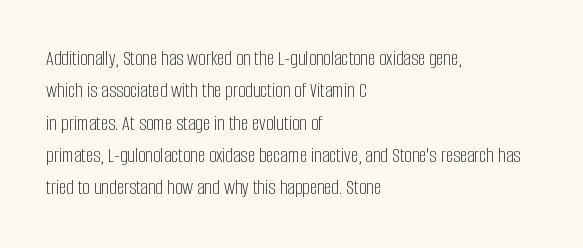
Q: Is the text bold? A: No.
Q: Is the text italic (slanted)? A: No, it is upright.
Q: Is the text underlined? A: No.
Q: How is the paragraph aligned? A: Left-aligned.
Q: Is the spacing between letters normal or unusually wide? A: Normal.
Q: Is the spacing between lines tight, normal or loose? A: Normal.
